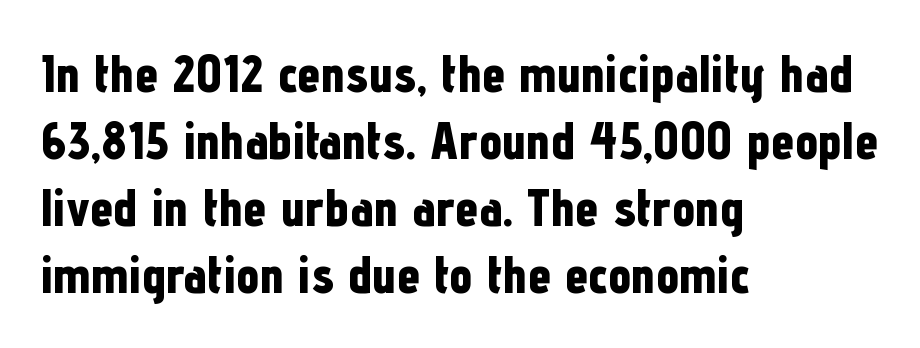
{"serif": "no", "italic": "no", "bold": "yes", "weight": "bold", "width": "condensed", "stroke_contrast": "low", "x_height": "medium", "monospaced": "no", "underline": "no", "align": "left", "line_spacing": "normal", "line_spacing_ratio": 1.29, "letter_spacing": "normal", "letter_spacing_em": 0.0, "glyph_px": 52}
